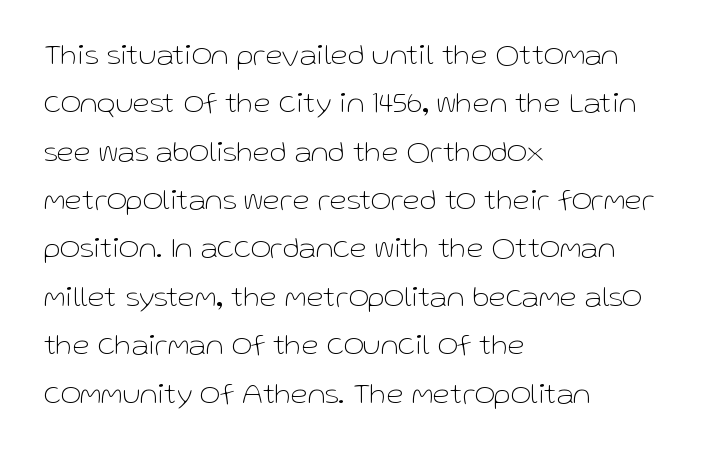
The image shows 31 px thin sans-serif type, upright; set left-aligned, normal line spacing (1.56x), normal letter spacing, not underlined; low stroke contrast and a medium x-height.
